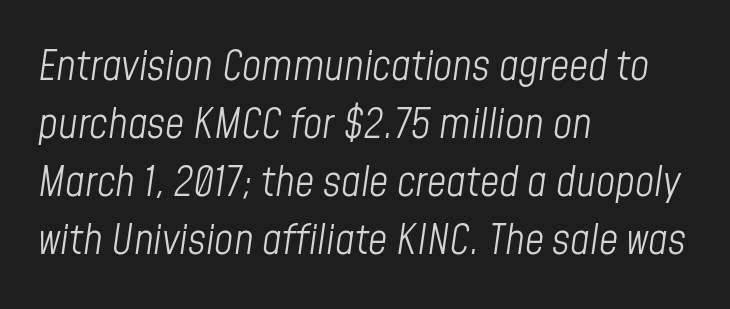
{"italic": "yes", "lean": "right", "slant_degrees": 8, "bold": "no", "weight": "light", "width": "condensed", "stroke_contrast": "low", "x_height": "medium", "monospaced": "no", "underline": "no", "align": "left", "line_spacing": "normal", "line_spacing_ratio": 1.38, "letter_spacing": "normal", "letter_spacing_em": 0.0, "glyph_px": 42}
